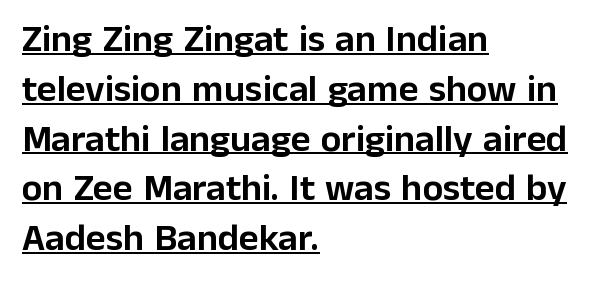
The typesetter chose a ragged-right arrangement here. The lettering stays uniformly vertical, giving the passage a roman look. Here the designer chose a conventional face with non-uniform glyph widths. Spacing between characters is what you'd get straight out of the box.
